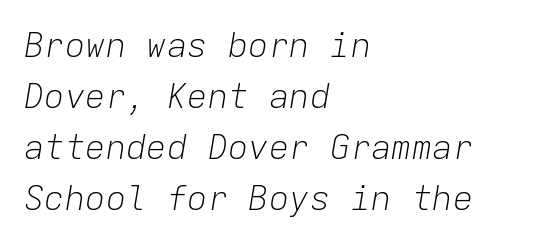
Q: Is the text bold? A: No.
Q: Is the text italic (slanted)? A: Yes, it leans right by about 9 degrees.
Q: Is the text underlined? A: No.
Q: How is the paragraph aligned? A: Left-aligned.
Q: Is the spacing between letters normal or unusually wide? A: Normal.
Q: Is the spacing between lines tight, normal or loose? A: Normal.
Q: Width (condensed, normal, or wide)? A: Normal.
Q: Stroke contrast? A: Low.
Q: x-height? A: Medium.
Q: Monospaced? A: Yes.
